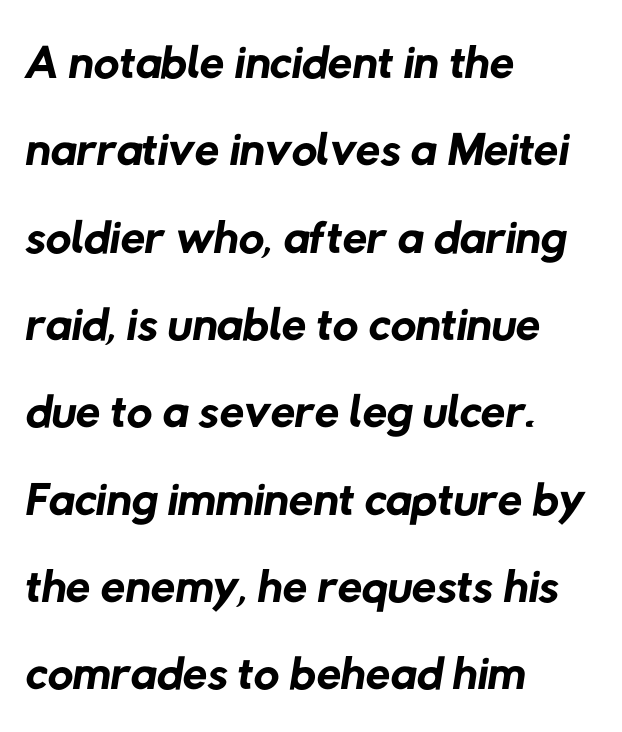
{"serif": "no", "bold": "no", "weight": "regular", "width": "normal", "stroke_contrast": "low", "x_height": "medium", "monospaced": "no", "underline": "no", "align": "left", "line_spacing_ratio": 1.23, "letter_spacing": "normal", "letter_spacing_em": 0.0, "glyph_px": 71}
